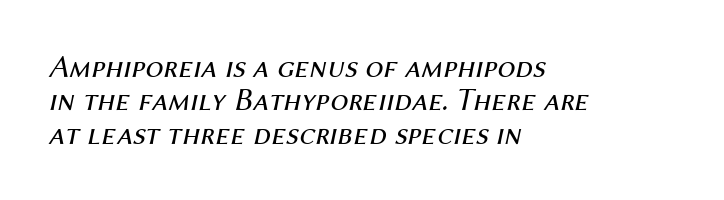
{"italic": "yes", "lean": "right", "slant_degrees": 12, "bold": "no", "weight": "regular", "width": "normal", "stroke_contrast": "medium", "x_height": "medium", "monospaced": "no", "underline": "no", "align": "left", "line_spacing": "tight", "line_spacing_ratio": 1.04, "letter_spacing": "normal", "letter_spacing_em": 0.0, "glyph_px": 32}
